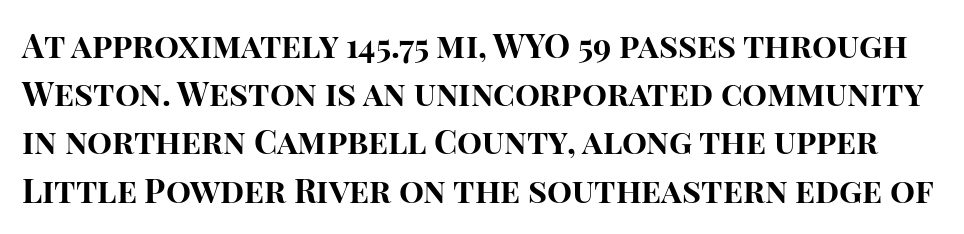
Q: Is the text bold? A: Yes.
Q: Is the text italic (slanted)? A: No, it is upright.
Q: Is the typeface a serif or a sans-serif typeface? A: Sans-serif.
Q: Is the text underlined? A: No.
Q: Is the spacing between letters normal or unusually wide? A: Normal.
Q: Is the spacing between lines tight, normal or loose? A: Normal.
Q: Width (condensed, normal, or wide)? A: Normal.
Q: Stroke contrast? A: High.
Q: x-height? A: Large.
Q: Monospaced? A: No.
